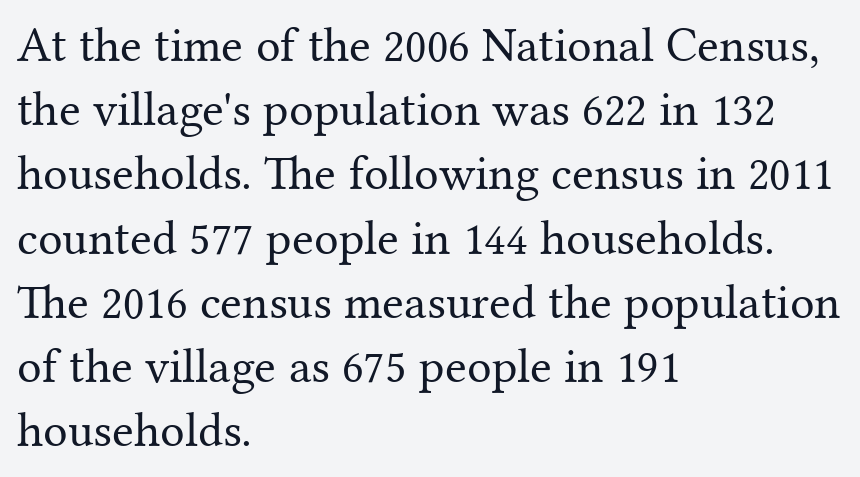
No extra ink here — the face is not bold. Short note: letters normally spaced. Do the characters align in a grid? No, the font is proportional. The face used here is seriffed, in the tradition of book romans. This block has exactly the height ordinary leading produces.
